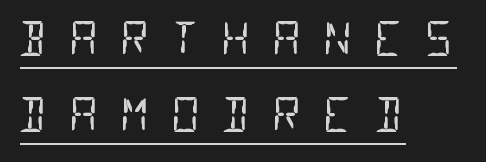
Q: Is the text bold? A: No.
Q: Is the typeface a serif or a sans-serif typeface? A: Sans-serif.
Q: Is the text underlined? A: Yes.
Q: How is the paragraph aligned? A: Left-aligned.
Q: Is the spacing between letters normal or unusually wide? A: Unusually wide.
Q: Is the spacing between lines tight, normal or loose? A: Normal.
Q: Width (condensed, normal, or wide)? A: Condensed.
Q: Stroke contrast? A: Low.
Q: x-height? A: Large.
Q: Monospaced? A: Yes.
